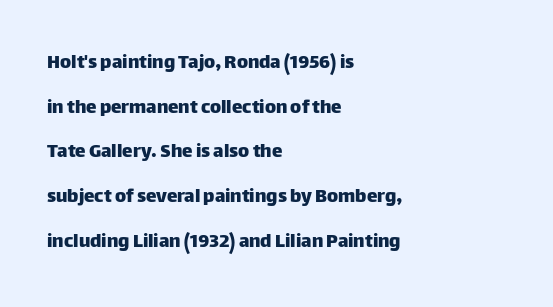
{"italic": "no", "underline": "no", "align": "left", "line_spacing": "loose", "line_spacing_ratio": 2.13, "letter_spacing": "normal", "letter_spacing_em": 0.0, "glyph_px": 21}
